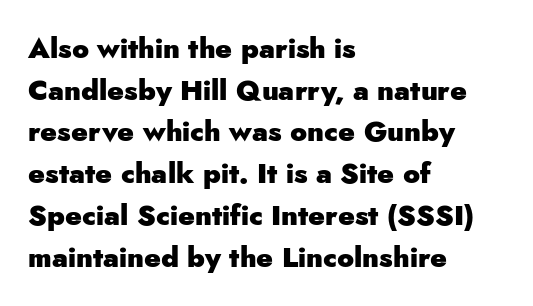
Each letter keeps its own natural width here, so spacing adapts to shape. Students, this is bold: see how much ink each stroke carries. Alignment: flush left. Serifs: no, the terminals of the letterforms are clean. Designer's note — italics off, roman on.
